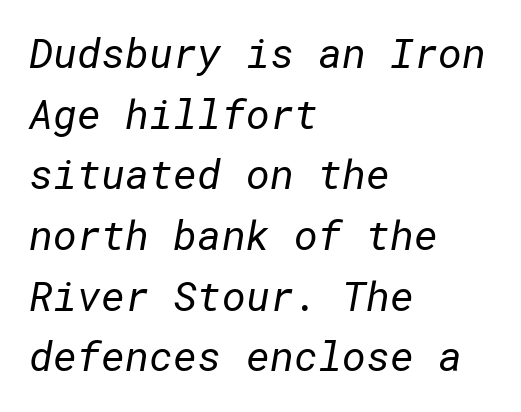
Q: Is the text bold? A: No.
Q: Is the typeface a serif or a sans-serif typeface? A: Sans-serif.
Q: Is the text underlined? A: No.
Q: How is the paragraph aligned? A: Left-aligned.
Q: Is the spacing between letters normal or unusually wide? A: Normal.
Q: Is the spacing between lines tight, normal or loose? A: Normal.
Q: Width (condensed, normal, or wide)? A: Normal.
Q: Stroke contrast? A: Low.
Q: x-height? A: Medium.
